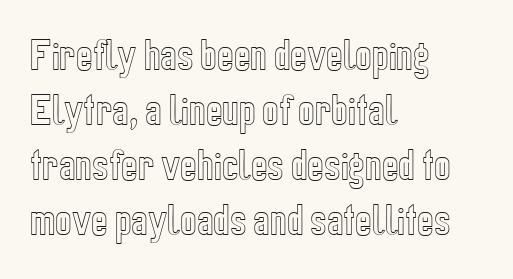
Q: Is the text italic (slanted)? A: No, it is upright.
Q: Is the text underlined? A: No.
Q: How is the paragraph aligned? A: Left-aligned.
Q: Is the spacing between letters normal or unusually wide? A: Normal.
Q: Is the spacing between lines tight, normal or loose? A: Normal.
Q: Width (condensed, normal, or wide)? A: Condensed.
Q: x-height? A: Medium.
Q: Monospaced? A: No.
